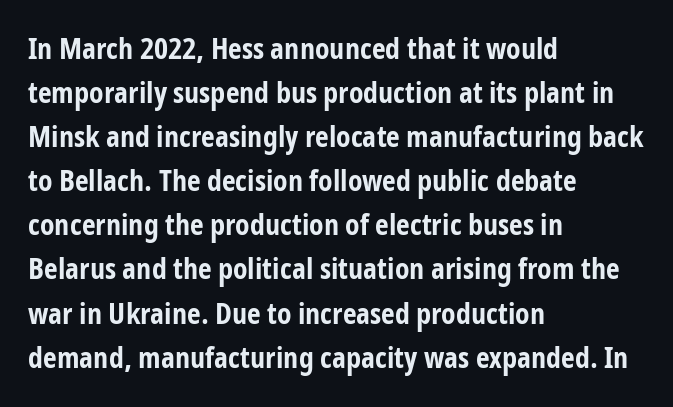
The image shows 30 px bold, condensed sans-serif type, upright; set left-aligned, normal line spacing (1.47x), normal letter spacing, not underlined; low stroke contrast and a medium x-height.
